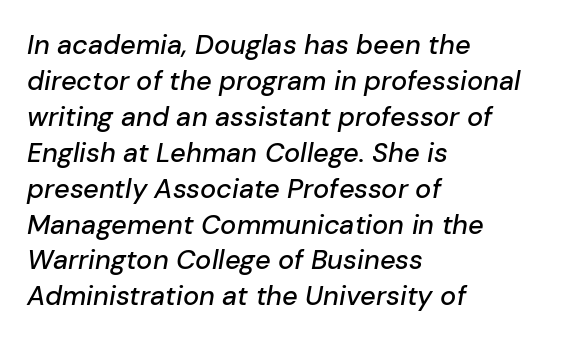
{"italic": "yes", "lean": "right", "slant_degrees": 10, "underline": "no", "align": "left", "line_spacing": "normal", "line_spacing_ratio": 1.33, "letter_spacing": "normal", "letter_spacing_em": 0.0, "glyph_px": 27}
